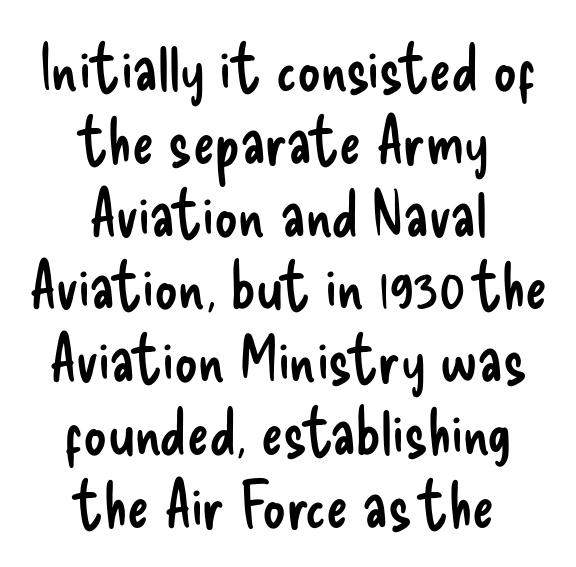
Q: Is the text bold? A: No.
Q: Is the text italic (slanted)? A: No, it is upright.
Q: Is the typeface a serif or a sans-serif typeface? A: Sans-serif.
Q: Is the text underlined? A: No.
Q: How is the paragraph aligned? A: Centered.
Q: Is the spacing between letters normal or unusually wide? A: Normal.
Q: Is the spacing between lines tight, normal or loose? A: Tight.
Q: Width (condensed, normal, or wide)? A: Condensed.
Q: Stroke contrast? A: Low.
Q: x-height? A: Small.
Q: Monospaced? A: No.
